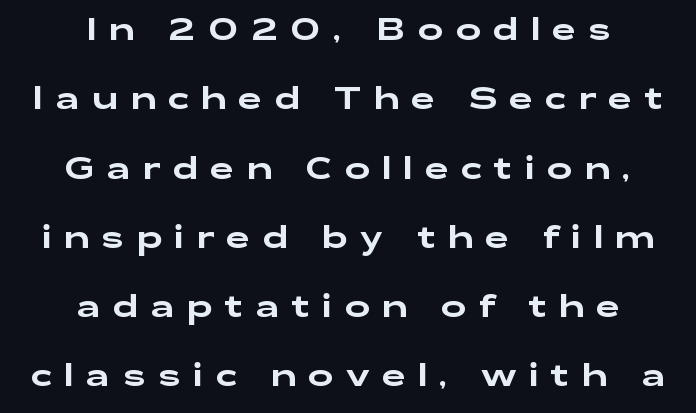
These lines are centered, leaving both edges ragged. You could only call the tracking loose — the letters float apart. Each letter keeps its own natural width here, so spacing adapts to shape. The letters carry no serifs — their stems end cleanly without finishing strokes. This block would shrink considerably if given ordinary leading; it's expanded now.
